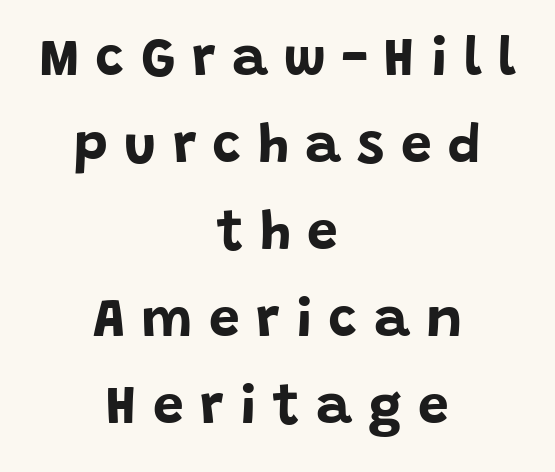
Observe the absence of serifs on each vertical stroke in this sample. The passage shown is emphatically bold. This sample uses expanded letter spacing, leaving extra air between glyphs. Character widths vary here, with narrow letters taking less room than wide ones. The zone under the glyphs is completely vacant.
